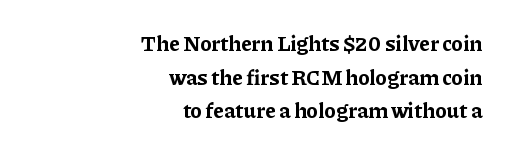
Each word holds together tightly as a unit, with standard inter-letter gaps. Any mark beneath the type? The region is blank. Every letter is thick-stroked: bold, no question. The vertical gap from one line to the next is medium. A typesetter would mark this as roman, not italic.
